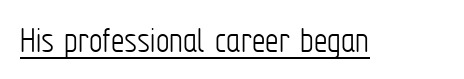
Q: Is the text bold? A: No.
Q: Is the text italic (slanted)? A: No, it is upright.
Q: Is the typeface a serif or a sans-serif typeface? A: Sans-serif.
Q: Is the text underlined? A: Yes.
Q: Is the spacing between letters normal or unusually wide? A: Normal.
Q: Width (condensed, normal, or wide)? A: Condensed.
Q: Stroke contrast? A: Low.
Q: x-height? A: Medium.
Q: Monospaced? A: No.
